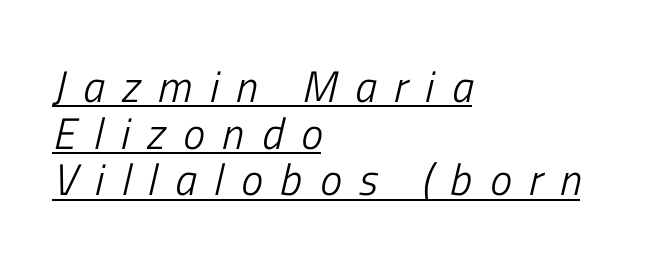
{"italic": "yes", "lean": "right", "slant_degrees": 13, "bold": "no", "weight": "light", "width": "condensed", "stroke_contrast": "low", "x_height": "medium", "monospaced": "no", "underline": "yes", "align": "left", "line_spacing": "tight", "line_spacing_ratio": 1.06, "letter_spacing": "wide", "letter_spacing_em": 0.4, "glyph_px": 44}
